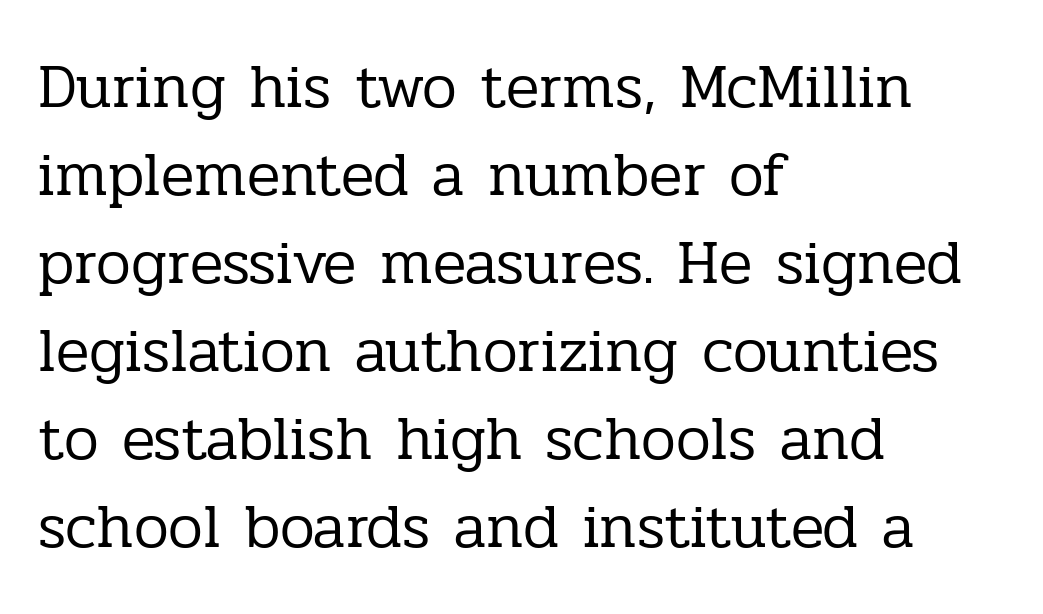
{"serif": "yes", "italic": "no", "bold": "no", "weight": "regular", "width": "normal", "stroke_contrast": "low", "x_height": "medium", "monospaced": "no", "underline": "no", "align": "left", "line_spacing": "normal", "line_spacing_ratio": 1.42, "letter_spacing": "normal", "letter_spacing_em": 0.0, "glyph_px": 62}
